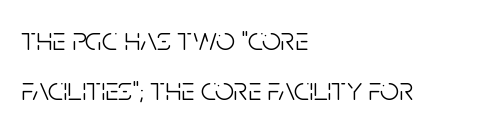
Inter-character spacing is left at the font's built-in metrics. The strokes carry an ordinary text weight at most. Underlining? Definitely not there. Interline gaps are of average width in this sample.
